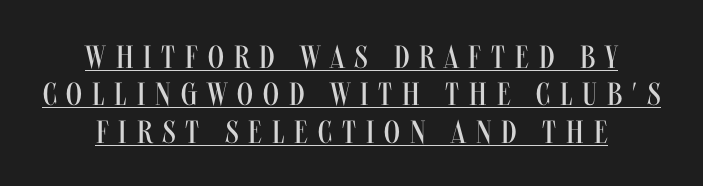
{"serif": "no", "italic": "no", "bold": "no", "weight": "regular", "width": "condensed", "stroke_contrast": "medium", "x_height": "large", "monospaced": "no", "underline": "yes", "align": "center", "line_spacing_ratio": 1.17, "letter_spacing": "wide", "letter_spacing_em": 0.31, "glyph_px": 32}
